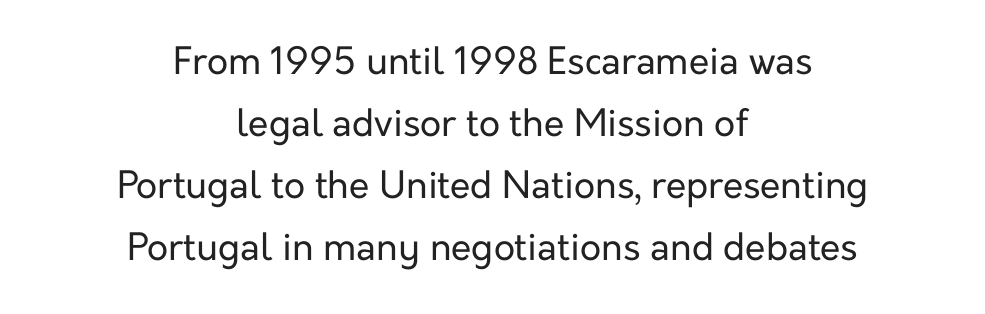
Q: Is the text bold? A: No.
Q: Is the text italic (slanted)? A: No, it is upright.
Q: Is the typeface a serif or a sans-serif typeface? A: Sans-serif.
Q: Is the text underlined? A: No.
Q: How is the paragraph aligned? A: Centered.
Q: Is the spacing between letters normal or unusually wide? A: Normal.
Q: Is the spacing between lines tight, normal or loose? A: Normal.
Q: Width (condensed, normal, or wide)? A: Normal.
Q: Stroke contrast? A: Low.
Q: x-height? A: Medium.
Q: Monospaced? A: No.
